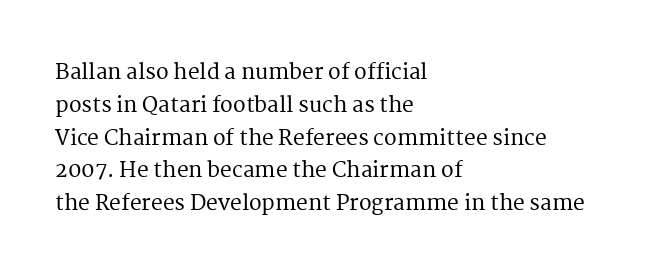
{"italic": "no", "underline": "no", "align": "left", "line_spacing": "normal", "line_spacing_ratio": 1.56, "letter_spacing": "normal", "letter_spacing_em": 0.0, "glyph_px": 21}
